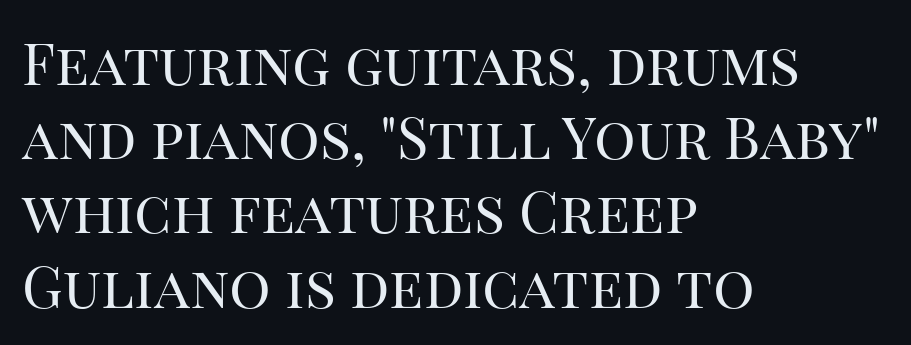
The passage shown is typed in a proportional face where columns would drift. Normally led — the rows are evenly, conventionally spaced. I'd call this a serif setting — the letters wear small feet. The cut favours lightness, reaching ordinary text weight at its darkest.
